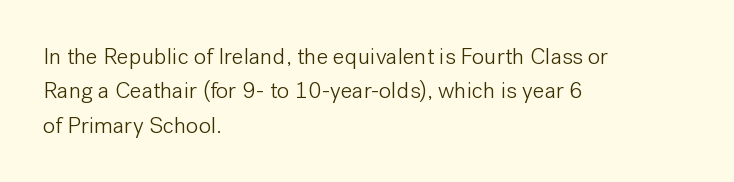
The image shows 23 px text type, upright; set left-aligned, normal line spacing (1.49x), normal letter spacing, not underlined.
